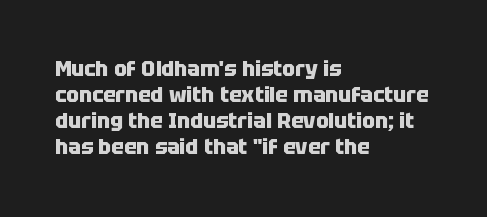
Q: Is the text bold? A: Yes.
Q: Is the text italic (slanted)? A: No, it is upright.
Q: Is the text underlined? A: No.
Q: How is the paragraph aligned? A: Left-aligned.
Q: Is the spacing between letters normal or unusually wide? A: Normal.
